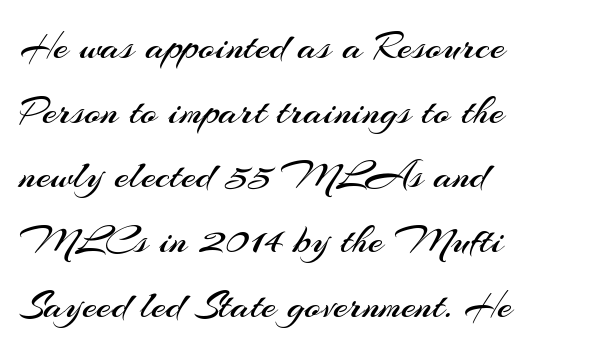
Q: Is the text bold? A: No.
Q: Is the text italic (slanted)? A: Yes.
Q: Is the typeface a serif or a sans-serif typeface? A: Sans-serif.
Q: Is the text underlined? A: No.
Q: How is the paragraph aligned? A: Left-aligned.
Q: Is the spacing between letters normal or unusually wide? A: Normal.
Q: Is the spacing between lines tight, normal or loose? A: Normal.
Q: Width (condensed, normal, or wide)? A: Normal.
Q: Stroke contrast? A: Medium.
Q: x-height? A: Small.
Q: Monospaced? A: No.
